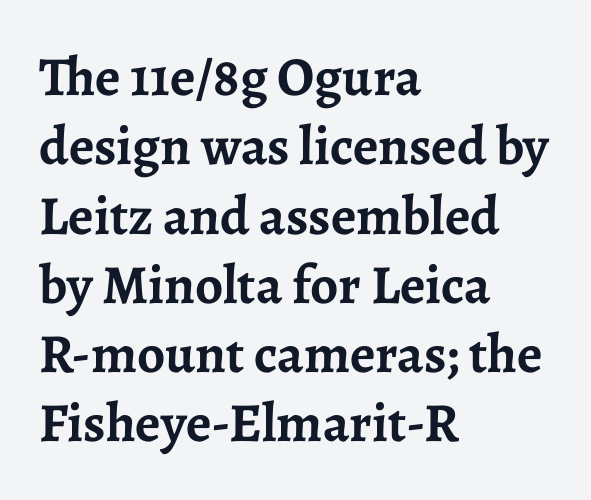
{"serif": "yes", "italic": "no", "bold": "yes", "weight": "semibold", "width": "normal", "stroke_contrast": "low", "x_height": "medium", "monospaced": "no", "underline": "no", "align": "left", "line_spacing": "normal", "line_spacing_ratio": 1.26, "letter_spacing": "normal", "letter_spacing_em": 0.0, "glyph_px": 55}
